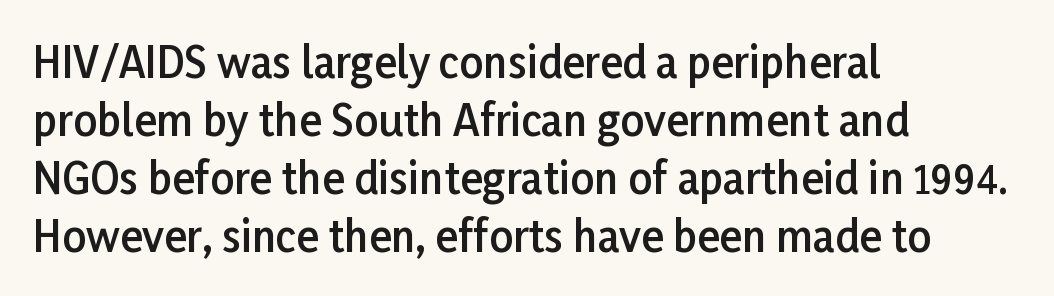
Q: Is the text bold? A: Semi-bold.
Q: Is the text italic (slanted)? A: No, it is upright.
Q: Is the typeface a serif or a sans-serif typeface? A: Sans-serif.
Q: Is the text underlined? A: No.
Q: How is the paragraph aligned? A: Left-aligned.
Q: Is the spacing between letters normal or unusually wide? A: Normal.
Q: Is the spacing between lines tight, normal or loose? A: Normal.
Q: Width (condensed, normal, or wide)? A: Normal.
Q: Stroke contrast? A: Low.
Q: x-height? A: Medium.
Q: Monospaced? A: No.
